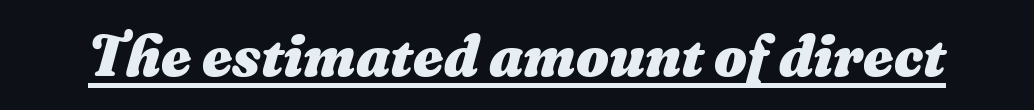
Q: Is the text bold? A: Yes.
Q: Is the text italic (slanted)? A: Yes, it leans right by about 16 degrees.
Q: Is the text underlined? A: Yes.
Q: Is the spacing between letters normal or unusually wide? A: Normal.
Q: Width (condensed, normal, or wide)? A: Normal.
Q: Stroke contrast? A: Medium.
Q: x-height? A: Medium.
Q: Monospaced? A: No.
